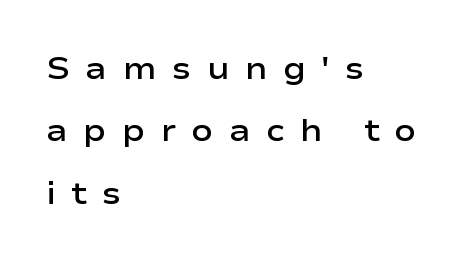
The image shows 32 px semibold, wide sans-serif type, upright; set left-aligned, loose line spacing (1.95x), unusually wide letter spacing (+0.48 em), not underlined; low stroke contrast and a medium x-height.
